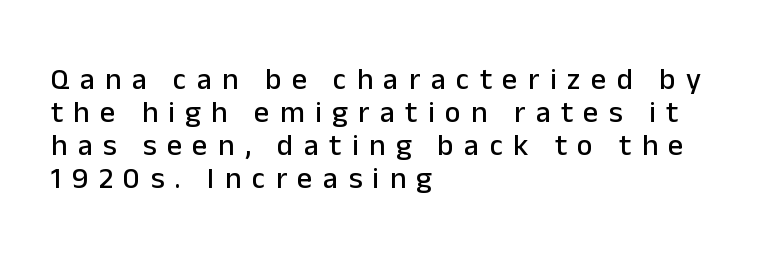
Q: Is the text italic (slanted)? A: No, it is upright.
Q: Is the typeface a serif or a sans-serif typeface? A: Sans-serif.
Q: Is the text underlined? A: No.
Q: How is the paragraph aligned? A: Left-aligned.
Q: Is the spacing between letters normal or unusually wide? A: Unusually wide.
Q: Is the spacing between lines tight, normal or loose? A: Tight.
Q: Width (condensed, normal, or wide)? A: Normal.
Q: Stroke contrast? A: Low.
Q: x-height? A: Medium.
Q: Monospaced? A: No.
